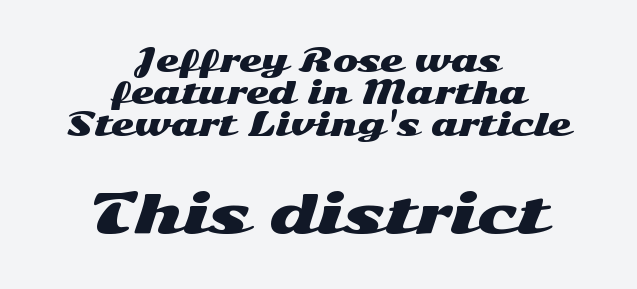
The image shows 53 px wide sans-serif type; set centered, tight line spacing (1.07x), normal letter spacing, not underlined; the second (bottom) block is 1.77x larger; medium stroke contrast and a medium x-height.
